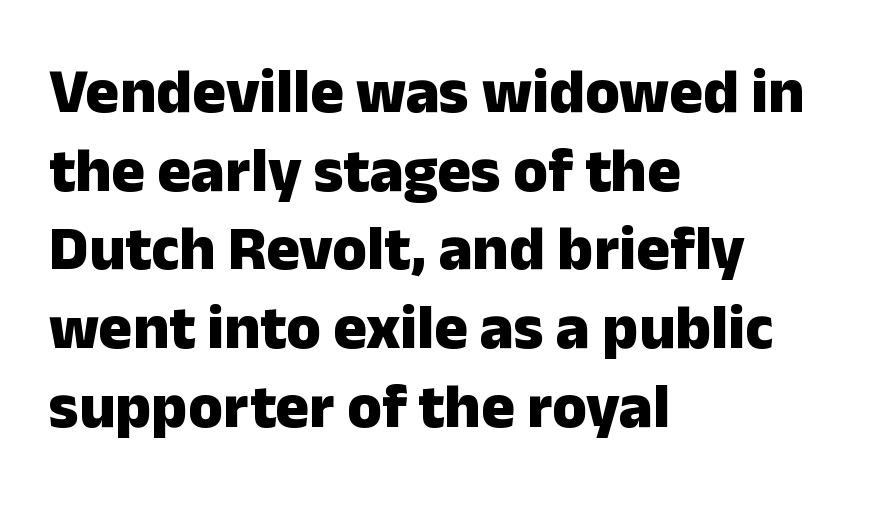
The image shows 63 px heavy sans-serif type, upright; set left-aligned, normal line spacing (1.25x), normal letter spacing, not underlined; low stroke contrast and a medium x-height.
